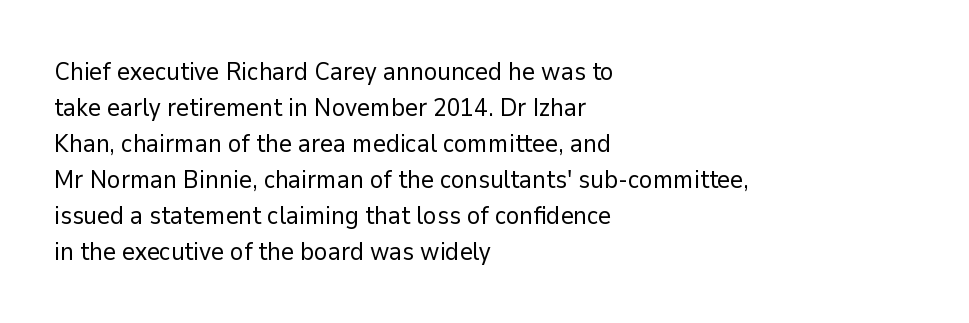
Q: Is the text bold? A: No.
Q: Is the text italic (slanted)? A: No, it is upright.
Q: Is the text underlined? A: No.
Q: How is the paragraph aligned? A: Left-aligned.
Q: Is the spacing between letters normal or unusually wide? A: Normal.
Q: Is the spacing between lines tight, normal or loose? A: Normal.
